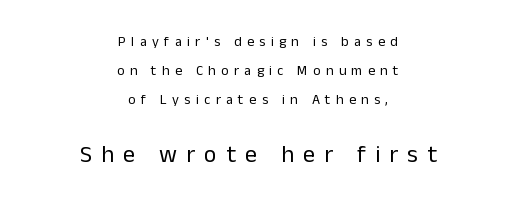
Q: Is the text bold? A: No.
Q: Is the text italic (slanted)? A: No, it is upright.
Q: Is the text underlined? A: No.
Q: How is the paragraph aligned? A: Centered.
Q: Is the spacing between letters normal or unusually wide? A: Unusually wide.
Q: Is the spacing between lines tight, normal or loose? A: Loose.
Q: Which block of text is set in a larger size, the first (top) or the second (bottom)? A: The second (bottom) one.
